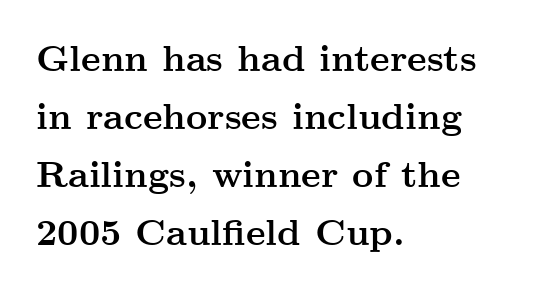
The gap between lines stays unmarked. One glance says typical: line gaps are just what's usual. Spacing between characters is what you'd get straight out of the box. Looks like regular typesetting: each glyph gets only the width it needs. These lines were composed using upright roman letters. How heavy is the stroke? Heavy — this is a bold.
